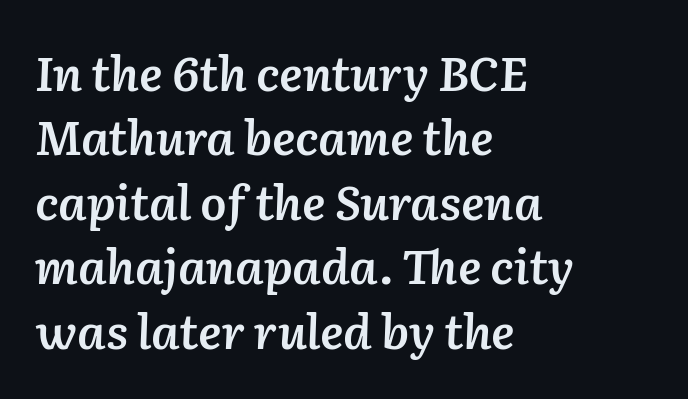
{"italic": "yes", "lean": "right", "slant_degrees": 2, "bold": "semi", "weight": "semibold", "width": "normal", "stroke_contrast": "low", "x_height": "medium", "monospaced": "no", "underline": "no", "align": "left", "line_spacing": "normal", "line_spacing_ratio": 1.37, "letter_spacing": "normal", "letter_spacing_em": 0.0, "glyph_px": 47}
